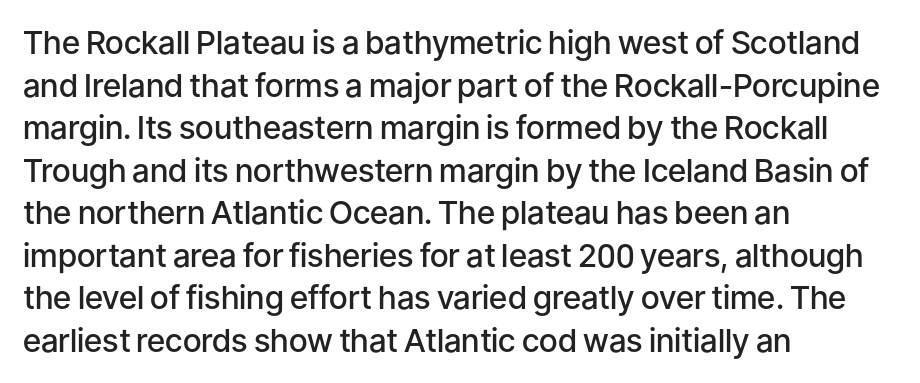
Q: Is the text bold? A: Semi-bold.
Q: Is the text italic (slanted)? A: No, it is upright.
Q: Is the typeface a serif or a sans-serif typeface? A: Sans-serif.
Q: Is the text underlined? A: No.
Q: How is the paragraph aligned? A: Left-aligned.
Q: Is the spacing between letters normal or unusually wide? A: Normal.
Q: Is the spacing between lines tight, normal or loose? A: Normal.
Q: Width (condensed, normal, or wide)? A: Normal.
Q: Stroke contrast? A: Low.
Q: x-height? A: Medium.
Q: Monospaced? A: No.
